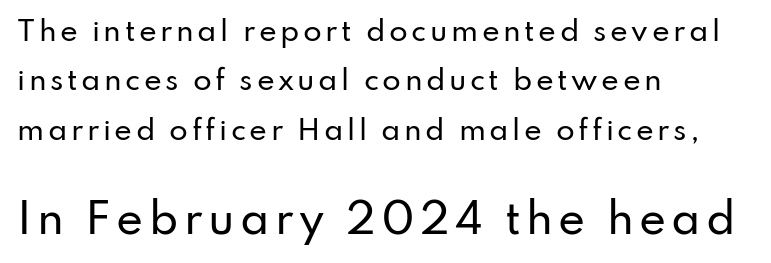
The gap between lines stays unmarked. Whoever set this made the second block the dominant, larger element. Think of a printed novel: that variable character pitch is what you see here. Typeset ragged right — the left edge is the straight one.
